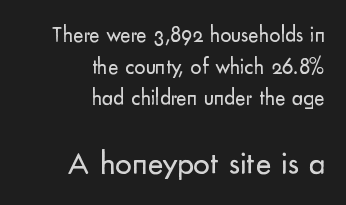
{"serif": "no", "italic": "no", "bold": "no", "weight": "regular", "width": "normal", "stroke_contrast": "low", "x_height": "small", "monospaced": "no", "underline": "no", "align": "right", "line_spacing": "normal", "line_spacing_ratio": 1.44, "letter_spacing": "normal", "letter_spacing_em": 0.0, "larger_block": "second", "size_ratio": 1.5, "glyph_px": 33}
